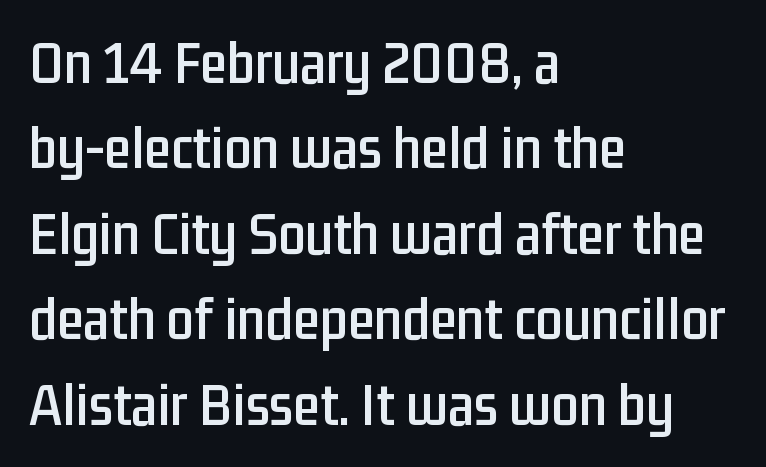
The image shows 61 px condensed sans-serif type, upright; set left-aligned, normal line spacing (1.4x), normal letter spacing, not underlined; low stroke contrast and a medium x-height.
